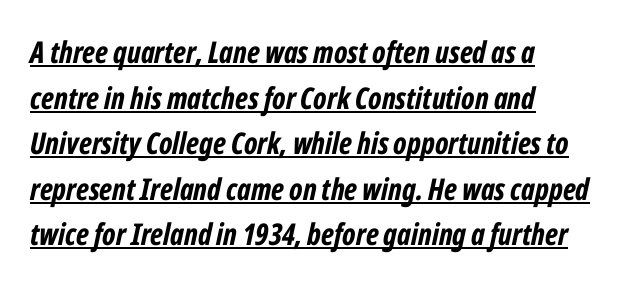
Varying glyph widths throughout — classic text-font behaviour. You'd pick this weight for a headline — it's a proper bold. Words appear dense and cohesive because spacing is normal. Which margin do the lines hug? The left one — the right edge is uneven.
